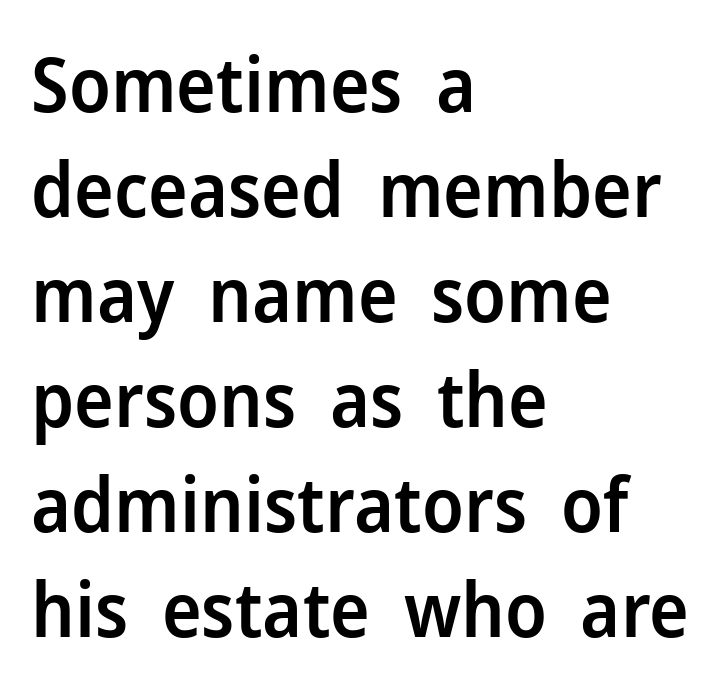
This rendering uses left alignment, leaving the right contour irregular. Note: no serifs on the glyphs. Slightly chunky letters — semibold, I'd say, not full bold. Is there any slant? The stems are plumb. The leading is moderate, giving the passage an even texture.
